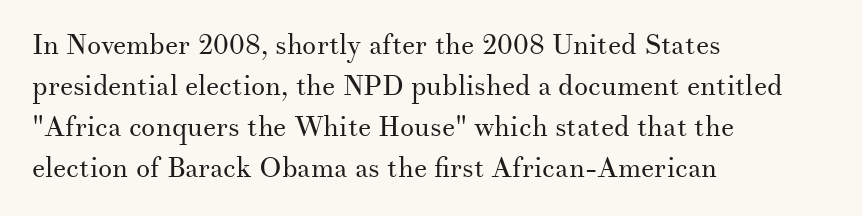
{"serif": "yes", "italic": "no", "bold": "no", "weight": "regular", "width": "normal", "stroke_contrast": "medium", "x_height": "small", "monospaced": "no", "underline": "no", "align": "left", "line_spacing": "normal", "line_spacing_ratio": 1.46, "letter_spacing": "normal", "letter_spacing_em": 0.0, "glyph_px": 28}
